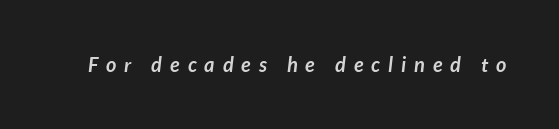
Q: Is the text bold? A: Yes.
Q: Is the text underlined? A: No.
Q: Is the spacing between letters normal or unusually wide? A: Unusually wide.
